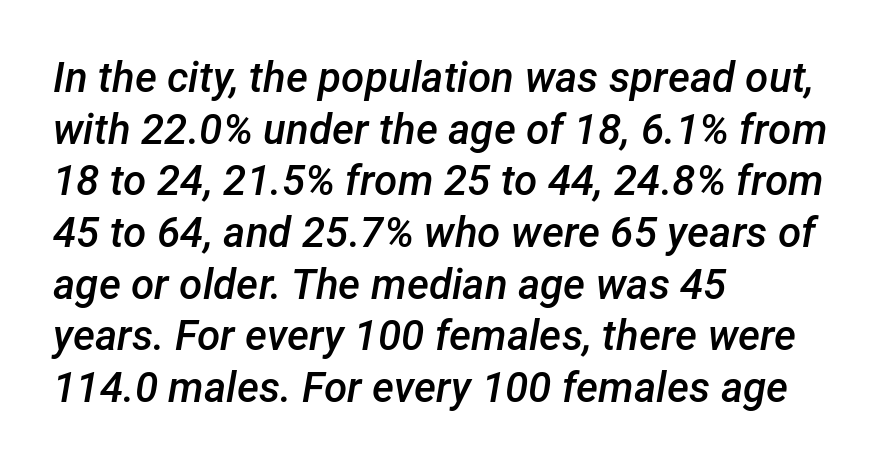
The image shows 42 px semibold type, italic (leaning right); set left-aligned, line spacing 1.23x, normal letter spacing, not underlined; low stroke contrast and a medium x-height.
